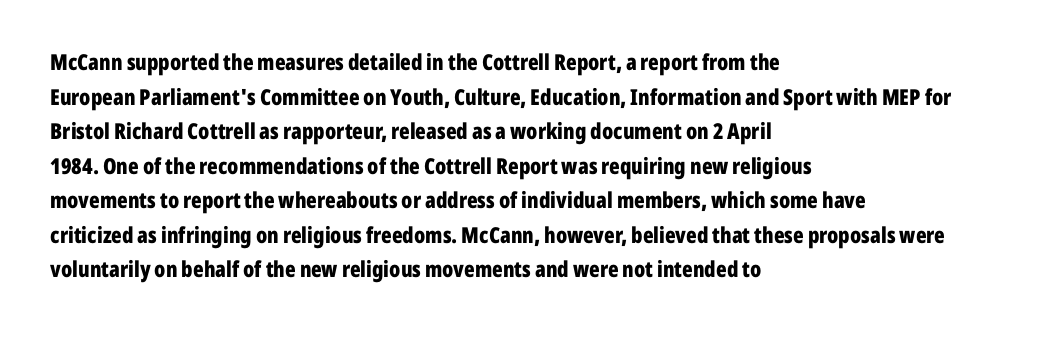
The image shows 22 px bold type, upright; set left-aligned, normal line spacing (1.57x), normal letter spacing, not underlined.
